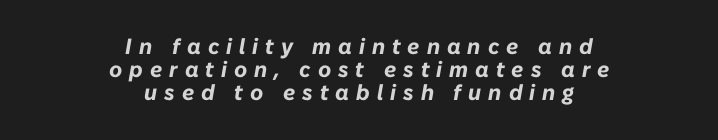
Q: Is the text bold? A: Yes.
Q: Is the text italic (slanted)? A: Yes, it leans right by about 10 degrees.
Q: Is the text underlined? A: No.
Q: How is the paragraph aligned? A: Centered.
Q: Is the spacing between letters normal or unusually wide? A: Unusually wide.
Q: Is the spacing between lines tight, normal or loose? A: Tight.
